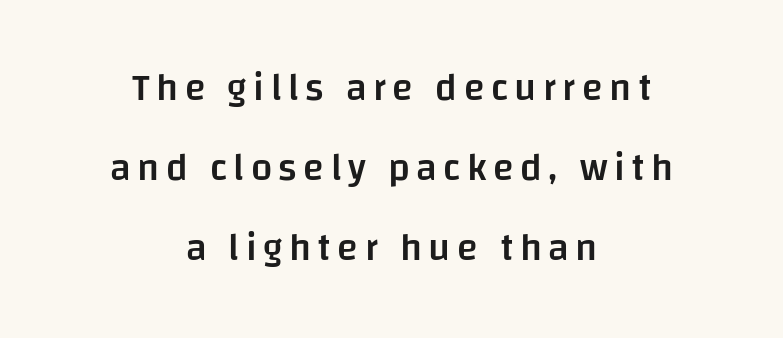
Q: Is the text bold? A: Semi-bold.
Q: Is the text italic (slanted)? A: No, it is upright.
Q: Is the typeface a serif or a sans-serif typeface? A: Sans-serif.
Q: Is the text underlined? A: No.
Q: How is the paragraph aligned? A: Centered.
Q: Is the spacing between lines tight, normal or loose? A: Loose.
Q: Width (condensed, normal, or wide)? A: Normal.
Q: Stroke contrast? A: Low.
Q: x-height? A: Large.
Q: Monospaced? A: No.
